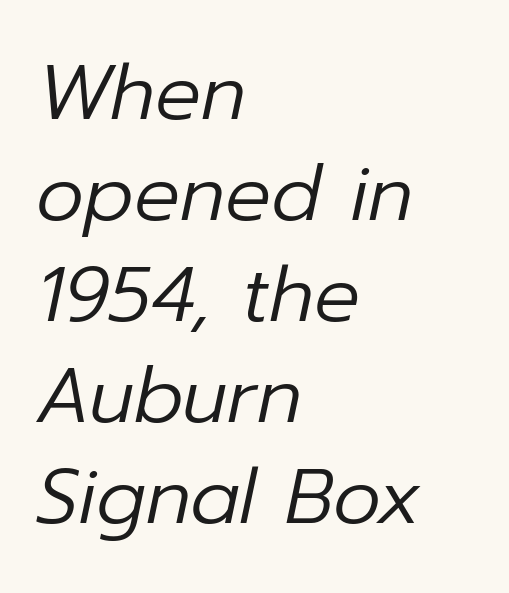
Quick note: interline space is typical. Note the varied advance widths — an 'i' is clearly narrower than an 'm'. Weight: in the light-to-regular range. Line beginnings align vertically; line endings do not.
